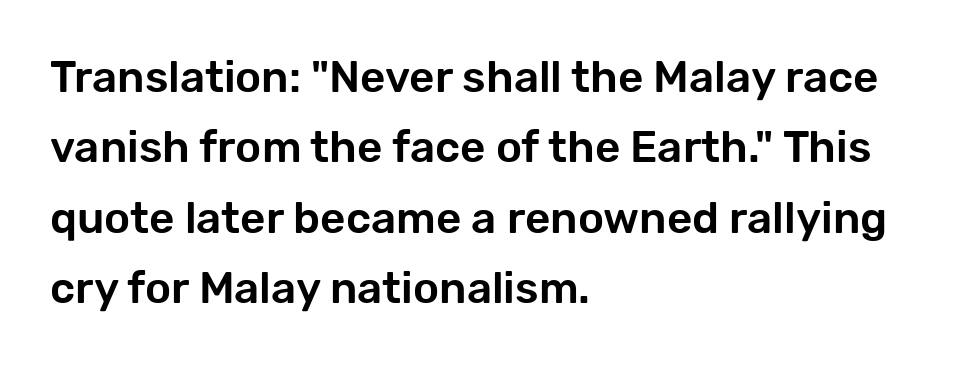
The image shows 44 px sans-serif type, upright; set left-aligned, normal line spacing (1.6x), normal letter spacing, not underlined; low stroke contrast and a medium x-height.
